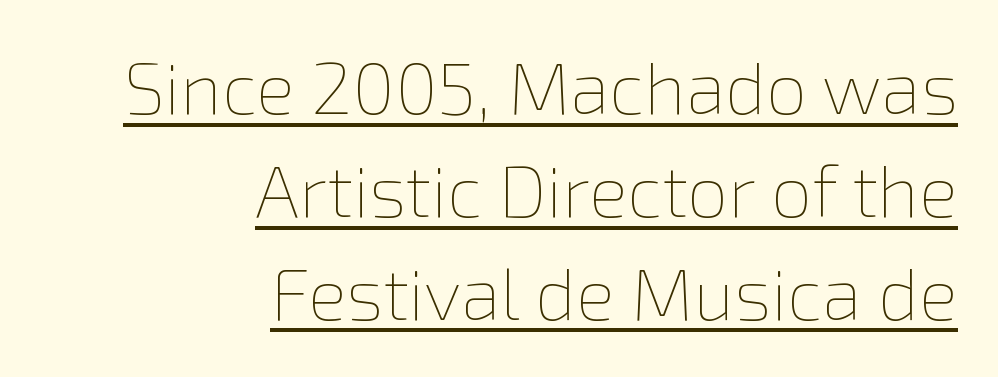
{"italic": "no", "bold": "no", "weight": "thin", "width": "normal", "x_height": "medium", "monospaced": "no", "underline": "yes", "align": "right", "line_spacing": "normal", "line_spacing_ratio": 1.41, "letter_spacing": "normal", "letter_spacing_em": 0.0, "glyph_px": 73}
